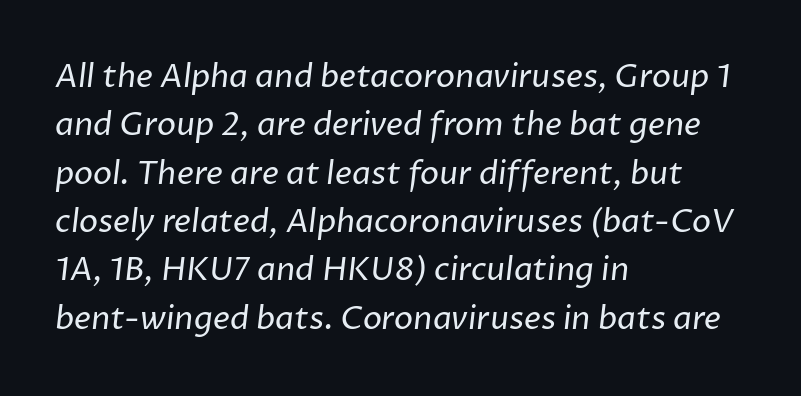
{"serif": "no", "bold": "no", "weight": "regular", "width": "normal", "stroke_contrast": "low", "x_height": "medium", "monospaced": "no", "underline": "no", "align": "left", "line_spacing": "normal", "line_spacing_ratio": 1.51, "letter_spacing": "normal", "letter_spacing_em": 0.0, "glyph_px": 32}
